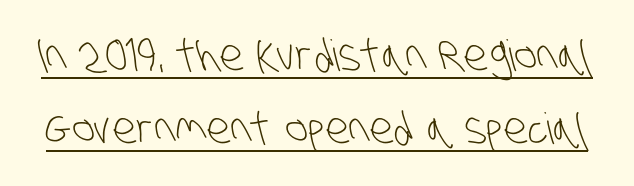
{"serif": "no", "bold": "no", "weight": "light", "width": "condensed", "stroke_contrast": "low", "x_height": "large", "monospaced": "no", "underline": "yes", "line_spacing": "normal", "line_spacing_ratio": 1.7, "letter_spacing": "normal", "letter_spacing_em": 0.0, "glyph_px": 43}
